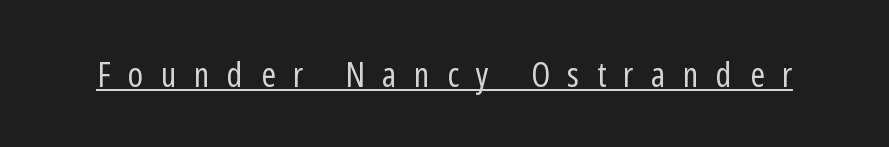
The image shows 35 px regular-weight, condensed sans-serif type, upright; set unusually wide letter spacing (+0.5 em), underlined; low stroke contrast and a medium x-height.
